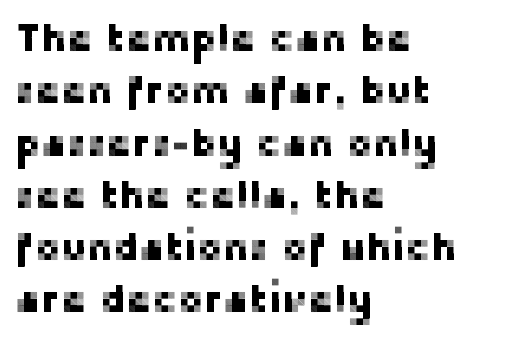
Q: Is the text italic (slanted)? A: No, it is upright.
Q: Is the typeface a serif or a sans-serif typeface? A: Sans-serif.
Q: Is the text underlined? A: No.
Q: How is the paragraph aligned? A: Left-aligned.
Q: Is the spacing between letters normal or unusually wide? A: Normal.
Q: Is the spacing between lines tight, normal or loose? A: Normal.
Q: Width (condensed, normal, or wide)? A: Normal.
Q: Stroke contrast? A: Low.
Q: x-height? A: Medium.
Q: Monospaced? A: No.
